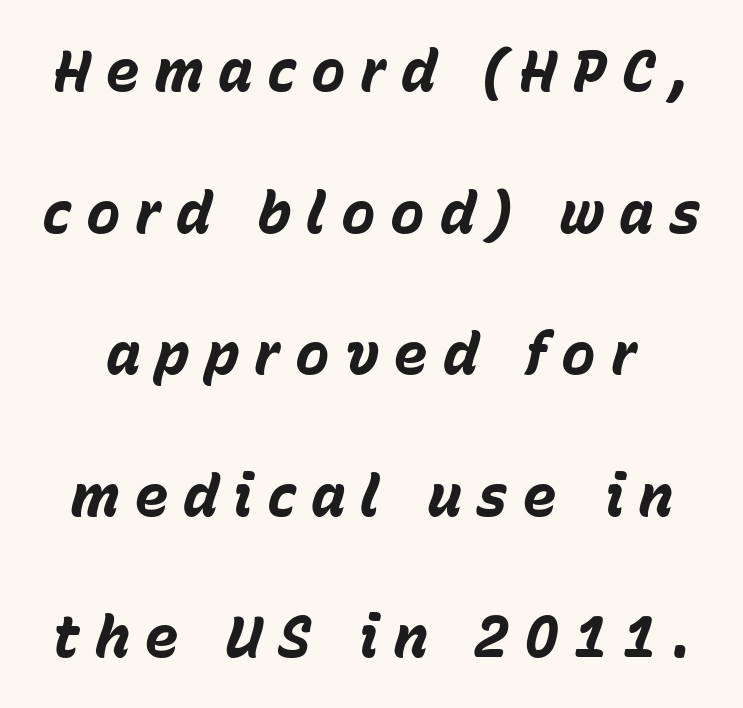
Q: Is the text bold? A: Yes.
Q: Is the text italic (slanted)? A: Yes, it leans right by about 15 degrees.
Q: Is the text underlined? A: No.
Q: Is the spacing between letters normal or unusually wide? A: Unusually wide.
Q: Is the spacing between lines tight, normal or loose? A: Loose.
Q: Width (condensed, normal, or wide)? A: Normal.
Q: Stroke contrast? A: Low.
Q: x-height? A: Medium.
Q: Monospaced? A: No.
